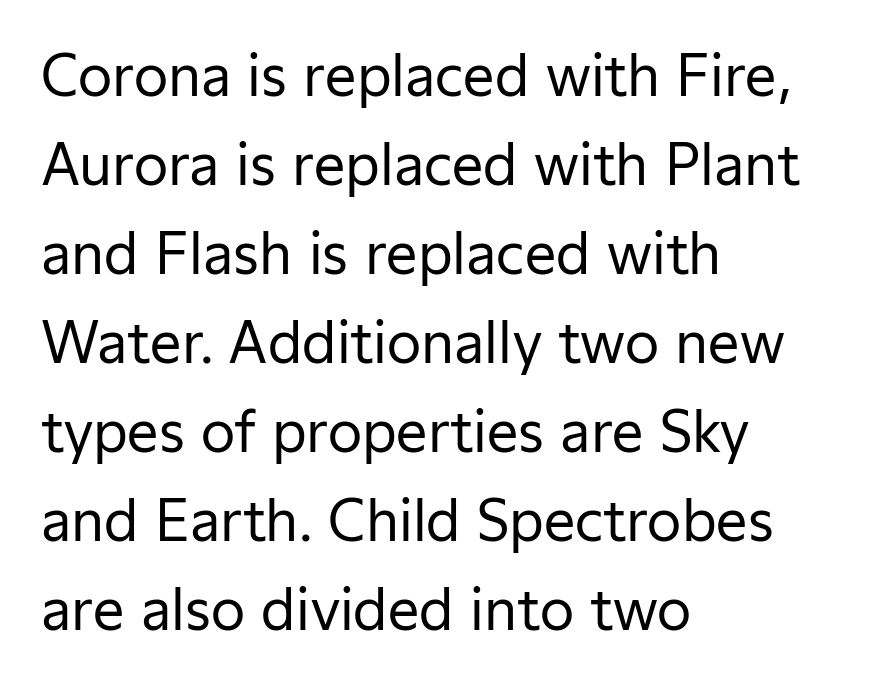
The area under the type is left untouched. These glyphs show unthickened strokes, regular width or finer. Classification — sans serif. Horizontal alignment here is leftward, the default for most running prose. Observe the ordinary spacing: letters are neighbours, not strangers.
